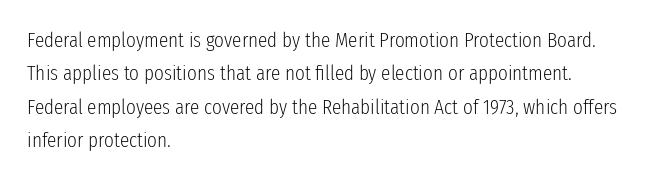
Q: Is the text bold? A: No.
Q: Is the text italic (slanted)? A: No, it is upright.
Q: Is the text underlined? A: No.
Q: How is the paragraph aligned? A: Left-aligned.
Q: Is the spacing between letters normal or unusually wide? A: Normal.
Q: Is the spacing between lines tight, normal or loose? A: Normal.
